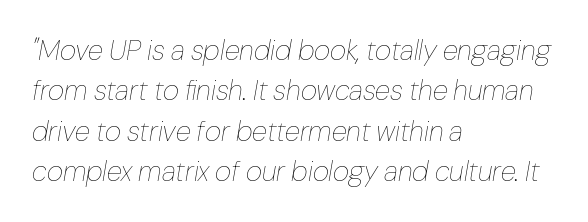
The image shows 28 px thin type, italic (leaning right); set left-aligned, normal line spacing (1.44x), normal letter spacing, not underlined; low stroke contrast and a medium x-height.
